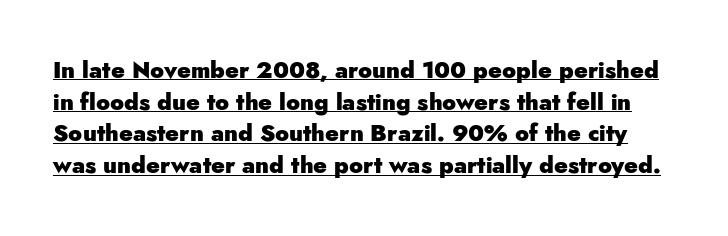
{"italic": "no", "bold": "yes", "underline": "yes", "line_spacing": "normal", "line_spacing_ratio": 1.38, "letter_spacing": "normal", "letter_spacing_em": 0.0, "glyph_px": 23}
